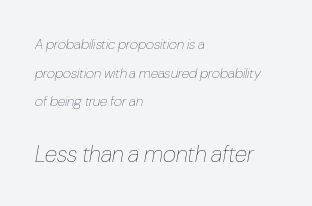
{"italic": "yes", "lean": "right", "slant_degrees": 10, "bold": "no", "underline": "no", "align": "left", "line_spacing": "loose", "line_spacing_ratio": 2.04, "letter_spacing": "normal", "letter_spacing_em": 0.0, "larger_block": "second", "size_ratio": 1.64, "glyph_px": 23}
